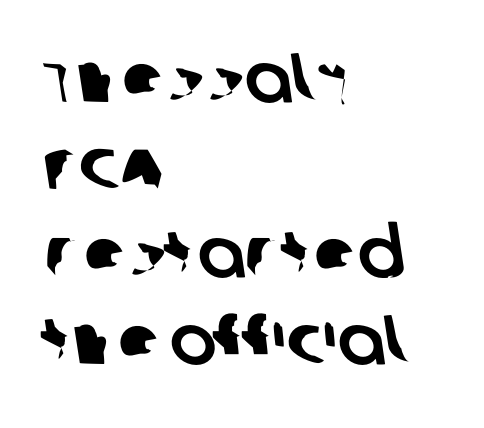
{"serif": "no", "width": "normal", "stroke_contrast": "low", "x_height": "large", "monospaced": "no", "underline": "no", "align": "left", "line_spacing": "normal", "line_spacing_ratio": 1.25, "letter_spacing": "normal", "letter_spacing_em": 0.0, "glyph_px": 70}
